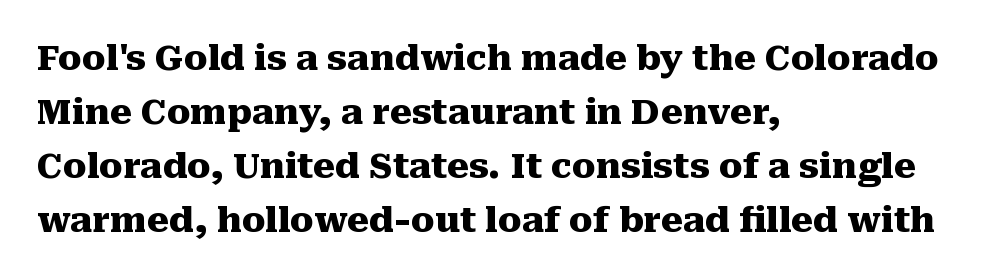
Every character sits straight up, as roman type does. Does the leading feel generous? No, just average. Think of a printed novel: that variable character pitch is what you see here. The passage is arranged the way most books set body copy — flush left.
